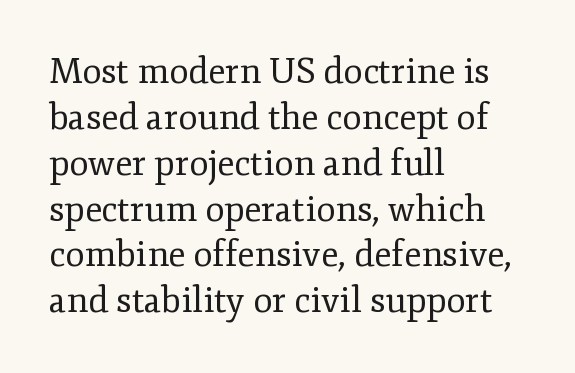
Q: Is the text bold? A: No.
Q: Is the text italic (slanted)? A: No, it is upright.
Q: Is the typeface a serif or a sans-serif typeface? A: Serif.
Q: Is the text underlined? A: No.
Q: How is the paragraph aligned? A: Left-aligned.
Q: Is the spacing between letters normal or unusually wide? A: Normal.
Q: Is the spacing between lines tight, normal or loose? A: Normal.
Q: Width (condensed, normal, or wide)? A: Normal.
Q: Stroke contrast? A: Low.
Q: x-height? A: Small.
Q: Monospaced? A: No.
